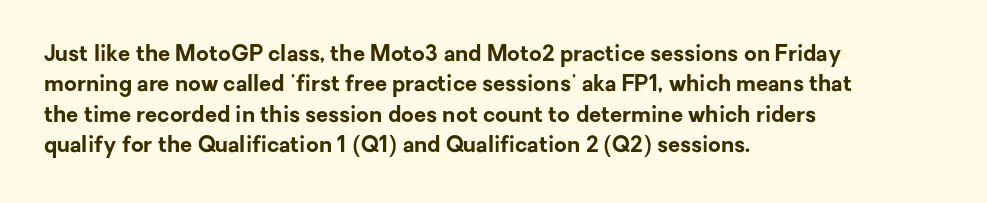
The paragraph shown leans on its left margin. The glyphs have the mass of a bold cut. How are the letters spaced? Ordinarily, with no added tracking. This sample uses an upright cut, with every glyph sitting square on the baseline.
